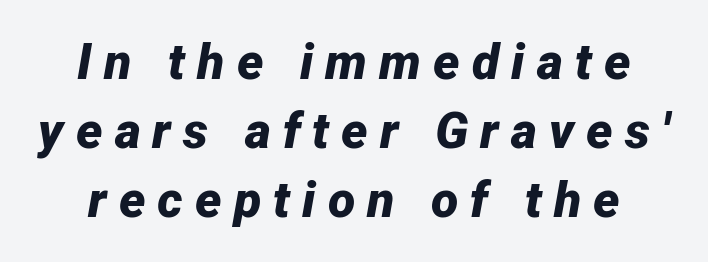
The image shows 50 px bold type, italic (leaning right); set normal line spacing (1.38x), unusually wide letter spacing (+0.24 em), not underlined; low stroke contrast and a medium x-height.
